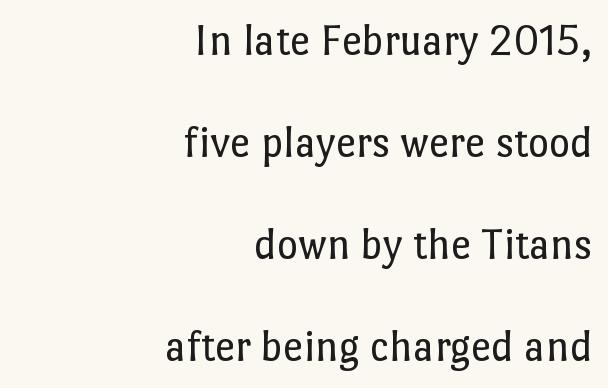
{"italic": "no", "bold": "no", "weight": "regular", "width": "normal", "stroke_contrast": "low", "x_height": "medium", "monospaced": "no", "underline": "no", "align": "right", "line_spacing": "loose", "line_spacing_ratio": 2.27, "letter_spacing": "normal", "letter_spacing_em": 0.0, "glyph_px": 45}
